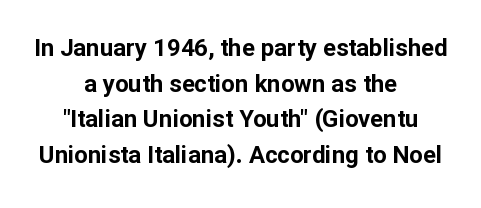
Q: Is the text bold? A: Yes.
Q: Is the text italic (slanted)? A: No, it is upright.
Q: Is the text underlined? A: No.
Q: How is the paragraph aligned? A: Centered.
Q: Is the spacing between letters normal or unusually wide? A: Normal.
Q: Is the spacing between lines tight, normal or loose? A: Normal.
